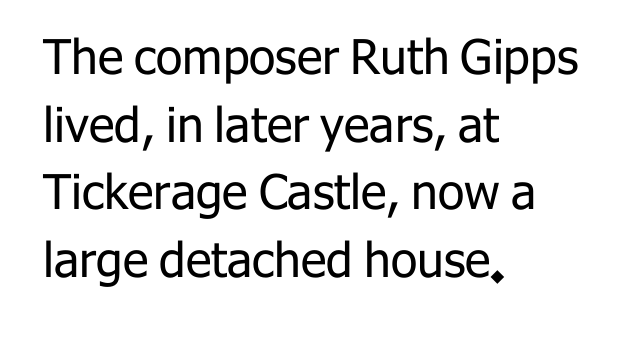
Where is the straight margin? On the left. Students, observe: this is what conventionally led text looks like. Unlike italic type, these characters show no tilt at all. Stroke mass is kept to a normal reading level or below.
